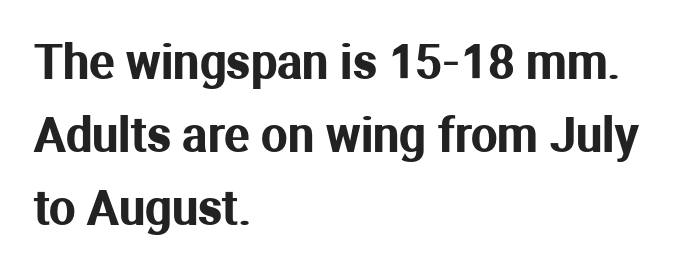
The face used here is proportionally spaced, like ordinary book or web type. Is the letter spacing exaggerated? No — it looks like the ordinary default. These lines were composed using upright roman letters. The lines are quadded left.
